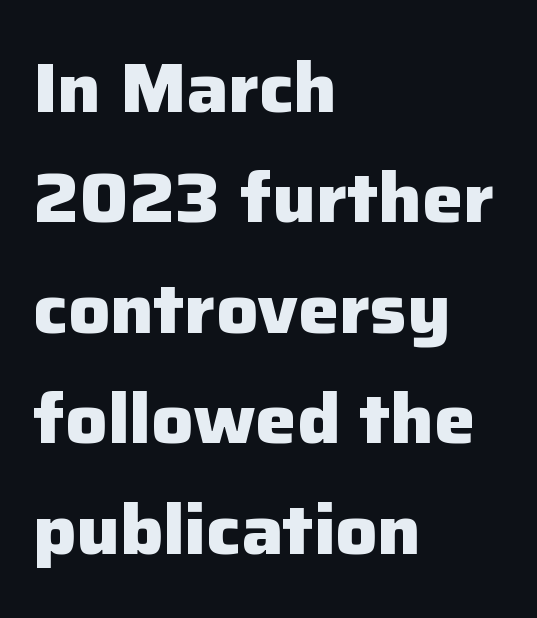
The image shows 69 px heavy sans-serif type, upright; set left-aligned, normal line spacing (1.6x), normal letter spacing, not underlined; low stroke contrast and a medium x-height.
